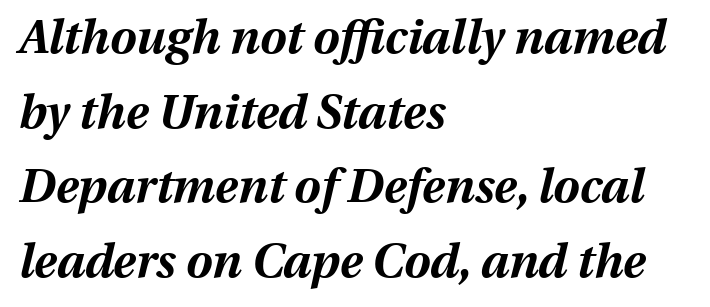
The image shows 47 px bold type, italic (leaning right); set left-aligned, normal line spacing (1.59x), normal letter spacing, not underlined; medium stroke contrast and a medium x-height.
